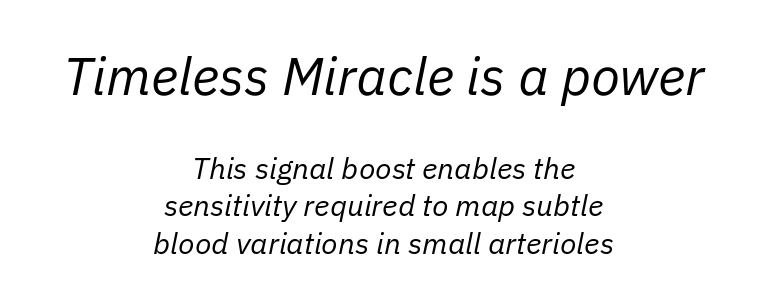
The image shows 53 px regular-weight type, italic (leaning right); set centered, line spacing 1.24x, normal letter spacing, not underlined; the first (top) block is 1.77x larger; low stroke contrast and a medium x-height.
